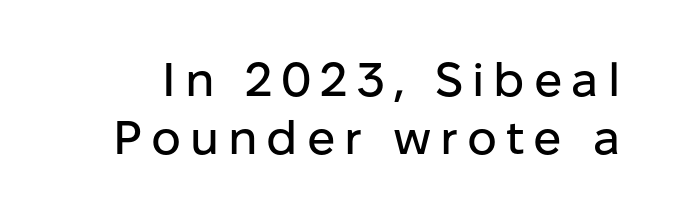
Q: Is the text italic (slanted)? A: No, it is upright.
Q: Is the typeface a serif or a sans-serif typeface? A: Sans-serif.
Q: Is the text underlined? A: No.
Q: Width (condensed, normal, or wide)? A: Normal.
Q: Stroke contrast? A: Low.
Q: x-height? A: Medium.
Q: Monospaced? A: No.
